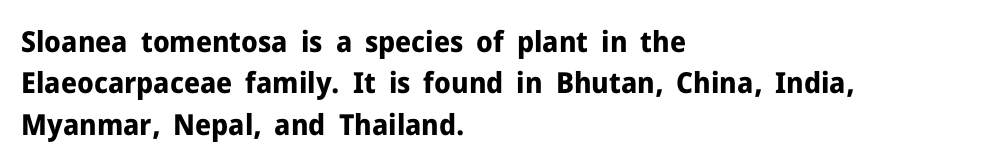
Layout note: lines flush left. Ordinary non-slanted type is in use. Look at the bottom of the vertical strokes: they stop flat, with no serifs. The letters sit at their default tracking, neither squeezed nor spread. Quick note: underline off.
